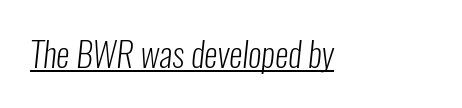
Q: Is the text bold? A: No.
Q: Is the typeface a serif or a sans-serif typeface? A: Sans-serif.
Q: Is the text underlined? A: Yes.
Q: Is the spacing between letters normal or unusually wide? A: Normal.
Q: Width (condensed, normal, or wide)? A: Condensed.
Q: Stroke contrast? A: Low.
Q: x-height? A: Medium.
Q: Monospaced? A: No.
